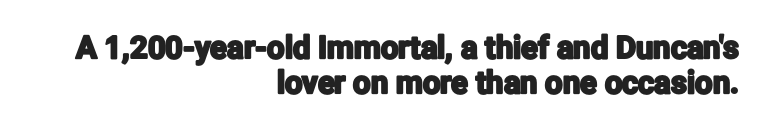
Q: Is the text italic (slanted)? A: No, it is upright.
Q: Is the typeface a serif or a sans-serif typeface? A: Sans-serif.
Q: Is the text underlined? A: No.
Q: How is the paragraph aligned? A: Right-aligned.
Q: Is the spacing between letters normal or unusually wide? A: Normal.
Q: Is the spacing between lines tight, normal or loose? A: Tight.
Q: Width (condensed, normal, or wide)? A: Condensed.
Q: Stroke contrast? A: Low.
Q: x-height? A: Medium.
Q: Monospaced? A: No.
